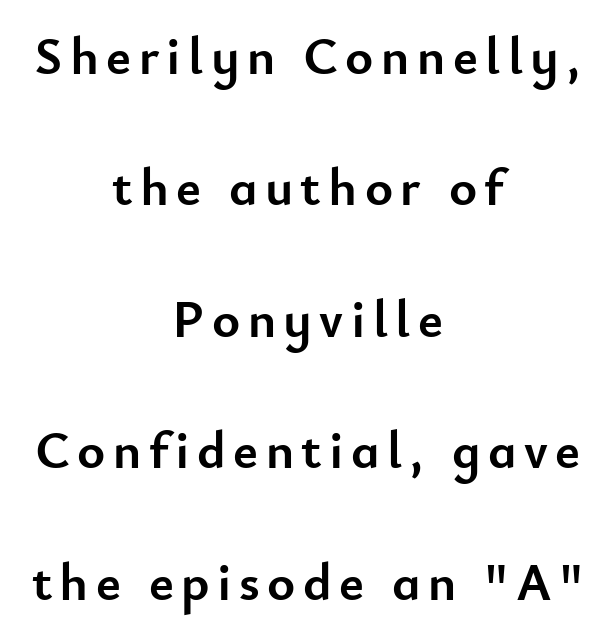
This sample has the flowing, uneven cadence of proportional lettering. Casual observation: everything's sitting right in the middle. Nothing sits at the stroke ends, so this counts as sans-serif. Italic: no, the glyphs are upright roman. A great deal of white space separates one row of letters from the next. Rule under the text: the space is simply empty.
